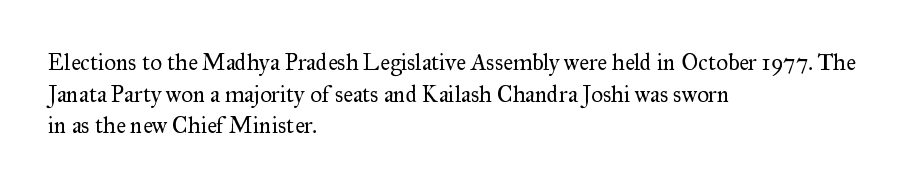
The image shows 23 px text type, upright; set left-aligned, normal line spacing (1.38x), normal letter spacing, not underlined.
